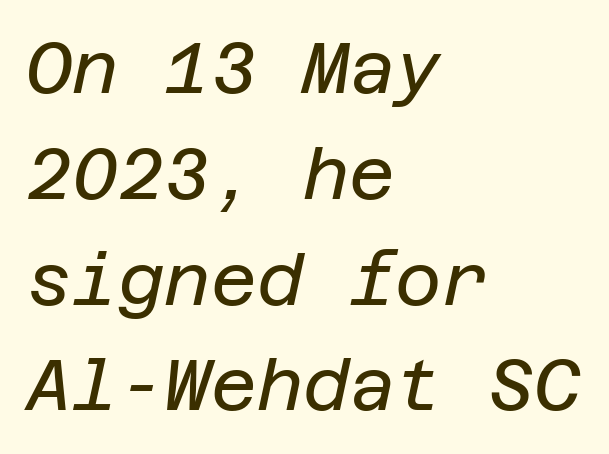
The image shows 71 px regular-weight type, italic (leaning right); set left-aligned, normal line spacing (1.49x), normal letter spacing, not underlined; low stroke contrast and a large x-height.
